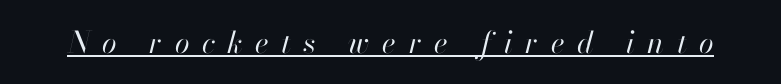
Heaviness? Minimal to ordinary, like unemphasized prose. The rendering applies a slant to the glyphs. Note the varied advance widths — an 'i' is clearly narrower than an 'm'. A baseline rule has been typeset under these characters. You could only call the tracking loose — the letters float apart.
